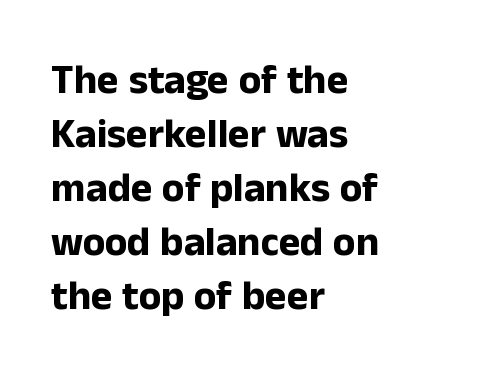
No extra tracking has been applied to these lines. All the whitespace from short lines collects on the right. Here the designer chose a conventional face with non-uniform glyph widths. The passage shown is not underscored anywhere. These words are printed bold, with thick strokes throughout. Interline gaps are of average width in this sample.
